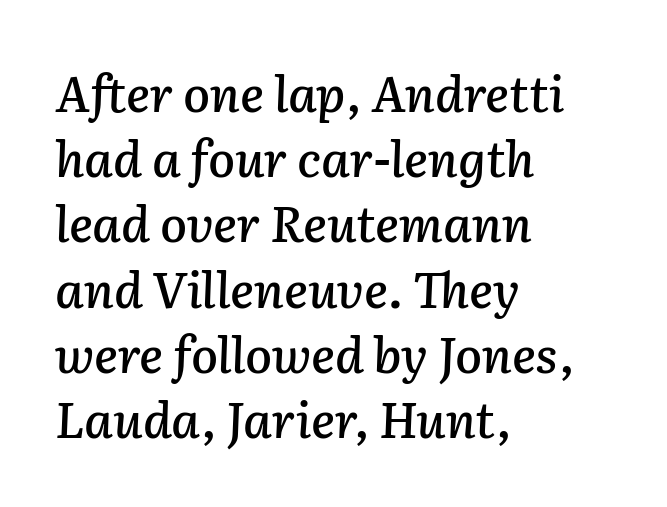
Honestly, the letter spacing is just normal — you wouldn't notice it. The paragraph has a hard left edge and a soft right edge. Looks like regular typesetting: each glyph gets only the width it needs. The line-height multiplier appears to be the usual default. Quick note: italic. The glyphs are unaccompanied by any horizontal stroke below them.
